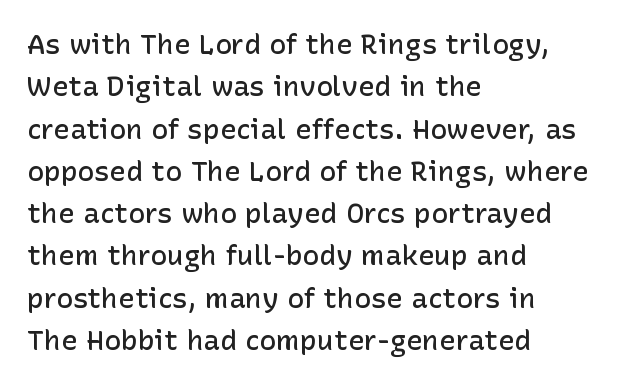
How are the letters spaced? Ordinarily, with no added tracking. This rendering features lettering with no underline. Note the varied advance widths — an 'i' is clearly narrower than an 'm'. These lines were composed using upright roman letters. A semibold gives these letters moderate extra thickness, short of bold.
